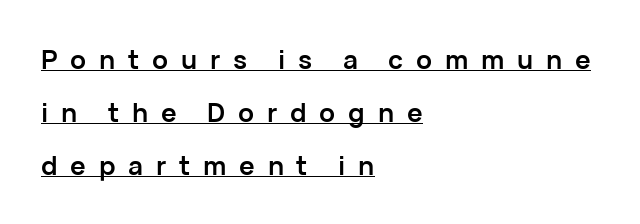
Q: Is the text bold? A: Yes.
Q: Is the text italic (slanted)? A: No, it is upright.
Q: Is the text underlined? A: Yes.
Q: How is the paragraph aligned? A: Left-aligned.
Q: Is the spacing between letters normal or unusually wide? A: Unusually wide.
Q: Is the spacing between lines tight, normal or loose? A: Loose.
